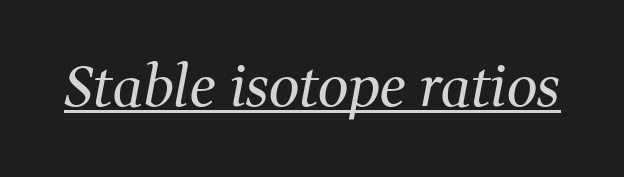
The image shows 55 px regular-weight serif type, italic (leaning right); set normal letter spacing, underlined; medium stroke contrast and a medium x-height.
